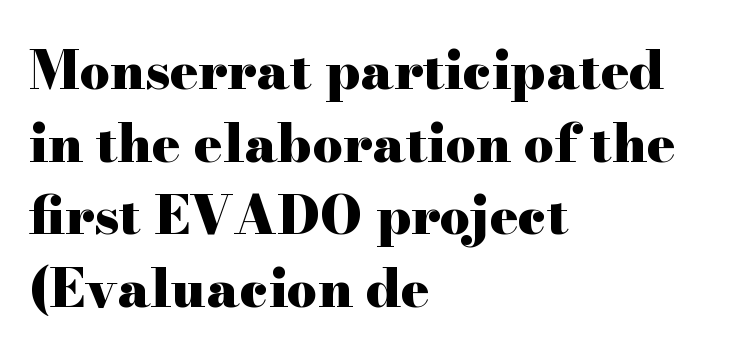
{"serif": "yes", "italic": "no", "bold": "yes", "weight": "heavy", "width": "wide", "stroke_contrast": "high", "x_height": "small", "monospaced": "no", "underline": "no", "align": "left", "line_spacing": "normal", "line_spacing_ratio": 1.37, "letter_spacing": "normal", "letter_spacing_em": 0.0, "glyph_px": 53}
